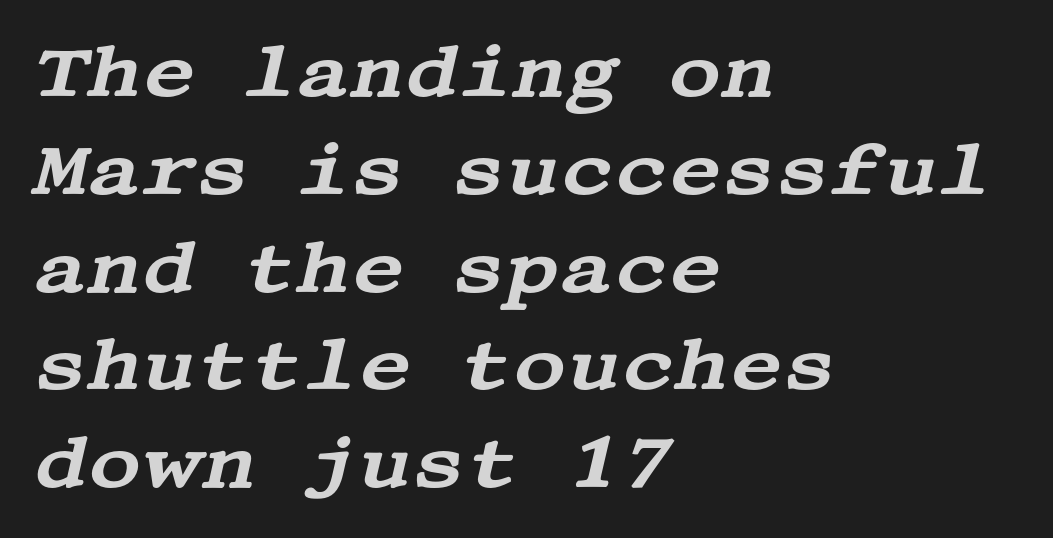
Descenders are the only things crossing below the line. The letterforms sit shoulder to shoulder at normal distance. In terms of letterform style, serifs are clearly present. Is there much room between lines? A standard amount, neither cramped nor airy. This rendering uses left alignment, leaving the right contour irregular. The font's italic variant was chosen for this text.
